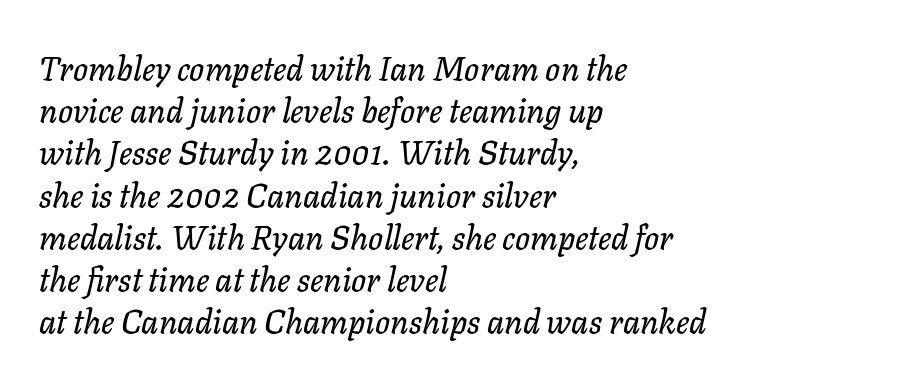
The image shows 33 px text type, italic (leaning right); set left-aligned, normal line spacing (1.28x), normal letter spacing, not underlined; low stroke contrast and a medium x-height.
